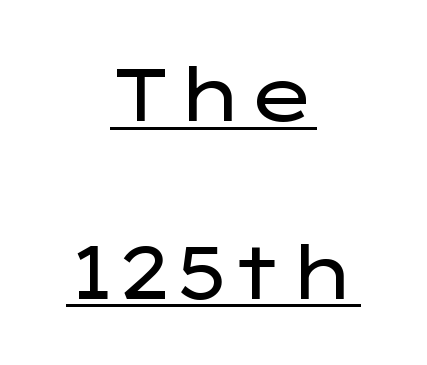
The image shows 74 px regular-weight, wide sans-serif type, upright; set centered, loose line spacing (2.4x), normal letter spacing, underlined; low stroke contrast and a medium x-height.
